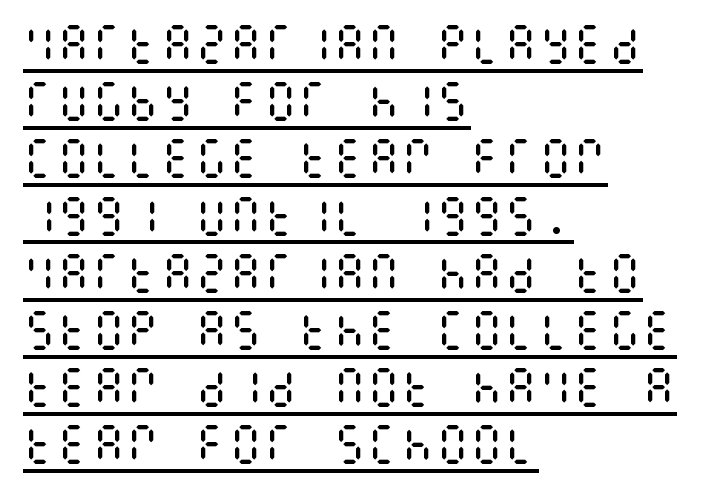
The image shows 43 px regular-weight, condensed type, upright; set left-aligned, normal line spacing (1.33x), normal letter spacing, underlined; medium stroke contrast and a large x-height.
